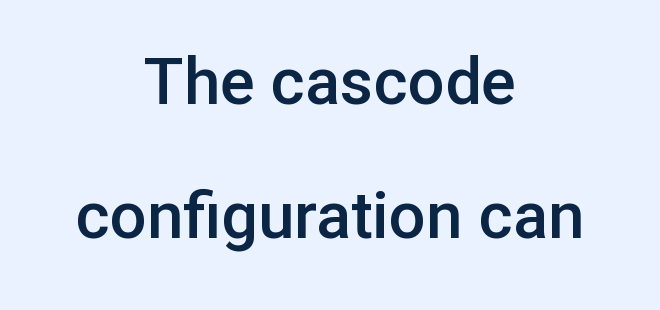
Q: Is the text bold? A: Semi-bold.
Q: Is the text italic (slanted)? A: No, it is upright.
Q: Is the typeface a serif or a sans-serif typeface? A: Sans-serif.
Q: Is the text underlined? A: No.
Q: How is the paragraph aligned? A: Centered.
Q: Is the spacing between letters normal or unusually wide? A: Normal.
Q: Is the spacing between lines tight, normal or loose? A: Loose.
Q: Width (condensed, normal, or wide)? A: Normal.
Q: Stroke contrast? A: Low.
Q: x-height? A: Medium.
Q: Monospaced? A: No.
